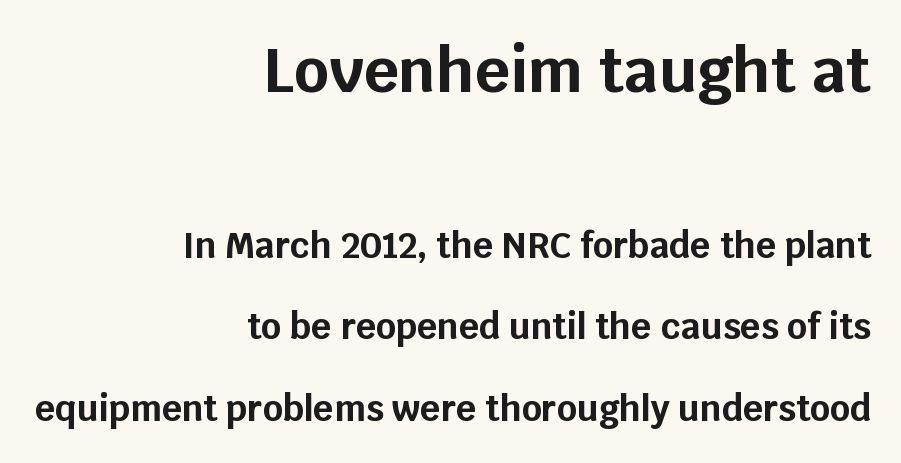
The typography opts for an upright posture over an oblique one. Summary of vertical rhythm: relaxed, with wide interline spacing. Is the type bold? Yes — the strokes are clearly thick and heavy. Line ends are locked; line starts wander. Think of a printed novel: that variable character pitch is what you see here.
